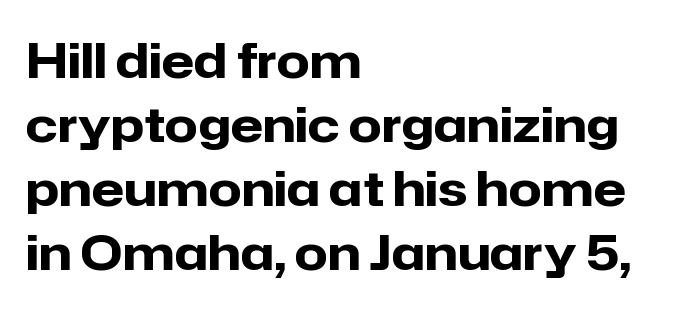
The image shows 48 px heavy sans-serif type, upright; set left-aligned, normal line spacing (1.33x), normal letter spacing, not underlined; low stroke contrast and a medium x-height.
